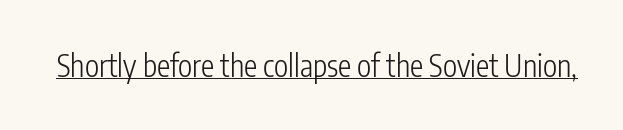
When letters stand straight like this, we call the style roman or upright. Students, observe the line beneath the letters — that is underlining. These lines are rendered in a variable-pitch font. The designer went with a sans here, leaving each stem footless. The cut favours lightness, reaching ordinary text weight at its darkest.
